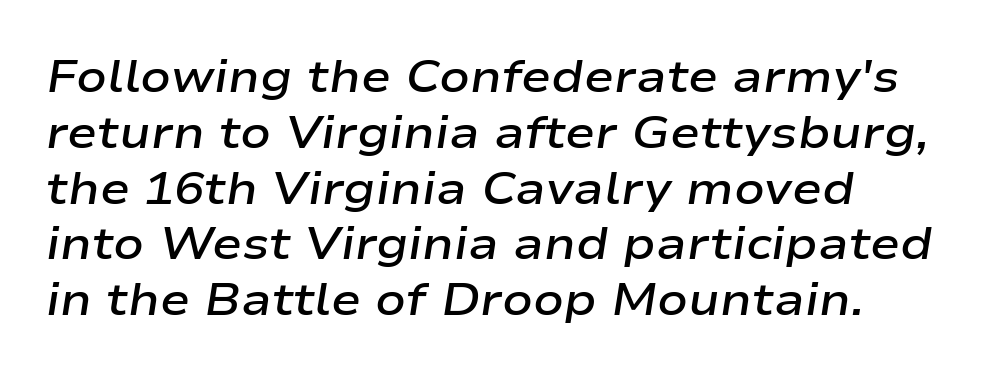
The letters sit at their default tracking, neither squeezed nor spread. The text block is weighted toward the left margin, trailing off unevenly rightward. The specimen reads as italic at a glance. Spacing verdict: proportional, widths tailored to each character. The baseline area is clear. Notice the strokes are somewhat thickened but not fully heavy: this is a semibold.
